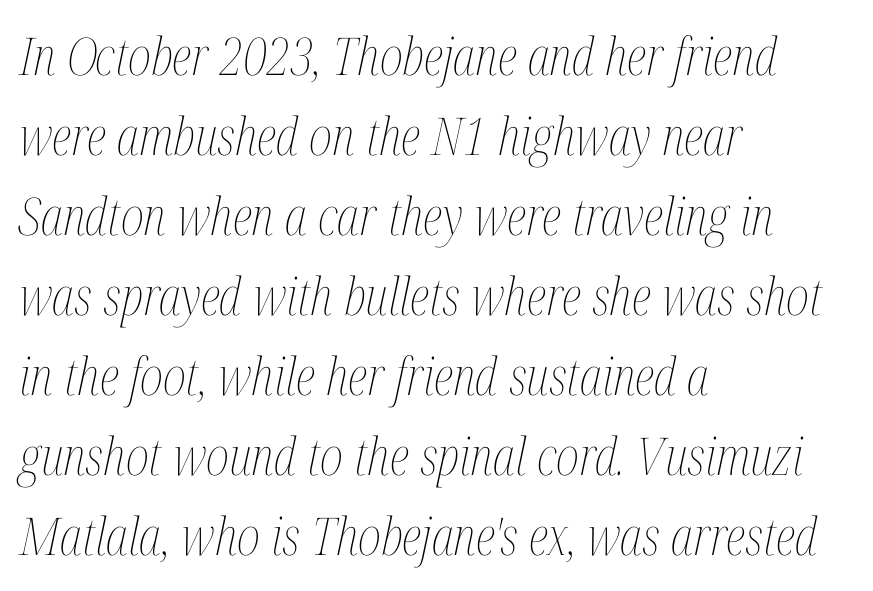
The image shows 52 px thin, condensed type, italic (leaning right); set left-aligned, normal line spacing (1.54x), normal letter spacing, not underlined; medium stroke contrast and a medium x-height.
